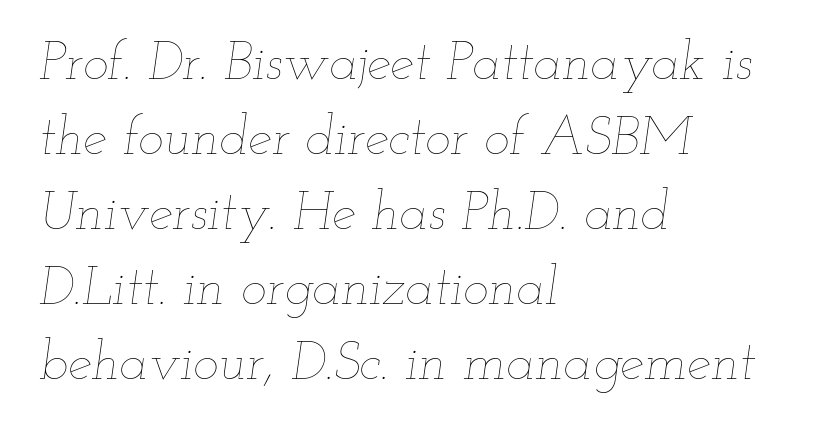
{"italic": "yes", "lean": "right", "slant_degrees": 12, "bold": "no", "weight": "thin", "width": "wide", "stroke_contrast": "low", "x_height": "small", "monospaced": "no", "underline": "no", "align": "left", "line_spacing": "normal", "line_spacing_ratio": 1.39, "letter_spacing": "normal", "letter_spacing_em": 0.0, "glyph_px": 54}
